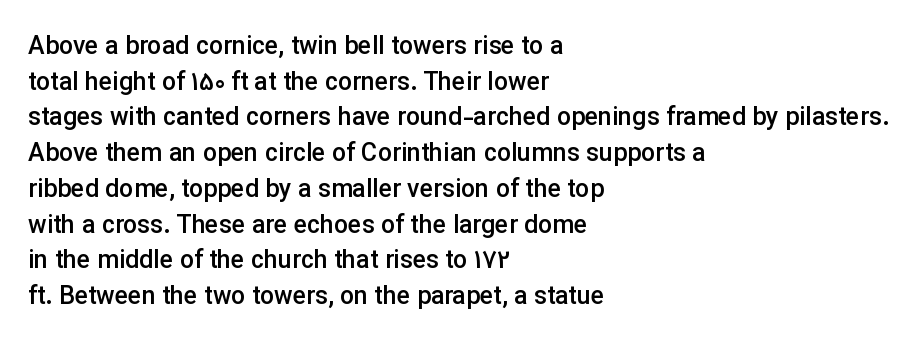
The vertical gap from one line to the next is medium. Which margin do the lines hug? The left one — the right edge is uneven. If you drew a line through each stem, it would be perfectly vertical. Has an underline been added? It has not.
